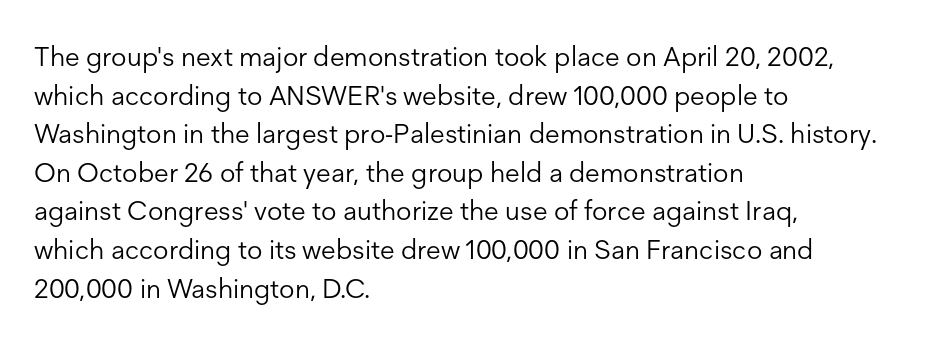
The image shows 27 px text type, upright; set left-aligned, normal line spacing (1.43x), normal letter spacing, not underlined.
